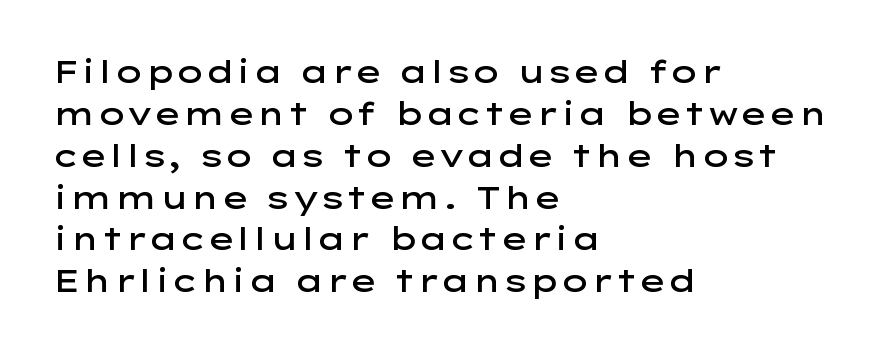
Q: Is the text bold? A: Semi-bold.
Q: Is the text italic (slanted)? A: No, it is upright.
Q: Is the typeface a serif or a sans-serif typeface? A: Sans-serif.
Q: Is the text underlined? A: No.
Q: How is the paragraph aligned? A: Left-aligned.
Q: Is the spacing between letters normal or unusually wide? A: Normal.
Q: Is the spacing between lines tight, normal or loose? A: Normal.
Q: Width (condensed, normal, or wide)? A: Wide.
Q: Stroke contrast? A: Low.
Q: x-height? A: Medium.
Q: Monospaced? A: No.
